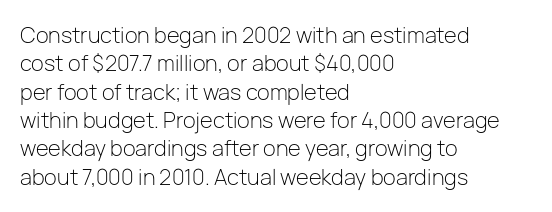
Q: Is the text bold? A: No.
Q: Is the text italic (slanted)? A: No, it is upright.
Q: Is the text underlined? A: No.
Q: How is the paragraph aligned? A: Left-aligned.
Q: Is the spacing between letters normal or unusually wide? A: Normal.
Q: Is the spacing between lines tight, normal or loose? A: Normal.
